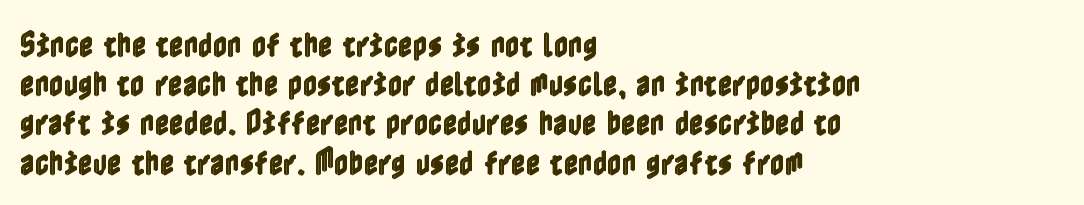
The image shows 28 px condensed type, upright; set left-aligned, normal line spacing (1.4x), normal letter spacing, not underlined; a medium x-height.
